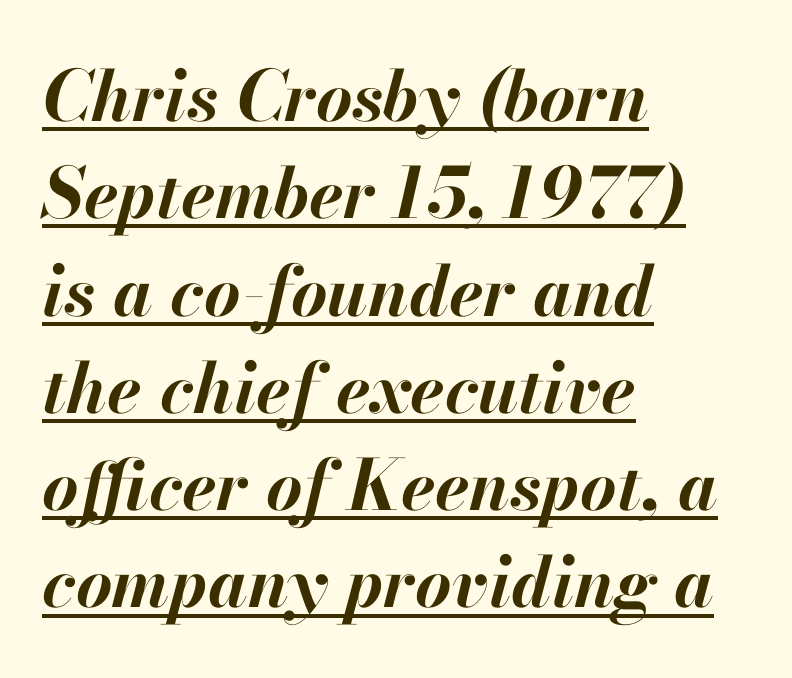
{"italic": "yes", "lean": "right", "slant_degrees": 13, "bold": "yes", "weight": "bold", "width": "normal", "stroke_contrast": "high", "x_height": "small", "monospaced": "no", "underline": "yes", "align": "left", "line_spacing": "normal", "line_spacing_ratio": 1.39, "letter_spacing": "normal", "letter_spacing_em": 0.0, "glyph_px": 70}
